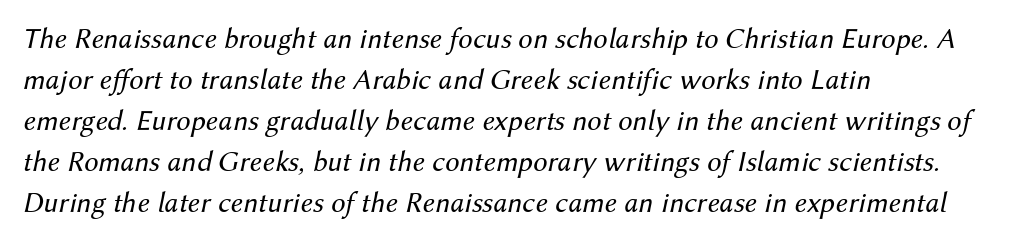
Q: Is the text bold? A: No.
Q: Is the text italic (slanted)? A: Yes, it leans right by about 12 degrees.
Q: Is the text underlined? A: No.
Q: How is the paragraph aligned? A: Left-aligned.
Q: Is the spacing between letters normal or unusually wide? A: Normal.
Q: Is the spacing between lines tight, normal or loose? A: Normal.
Q: Width (condensed, normal, or wide)? A: Normal.
Q: Stroke contrast? A: Medium.
Q: x-height? A: Medium.
Q: Monospaced? A: No.
